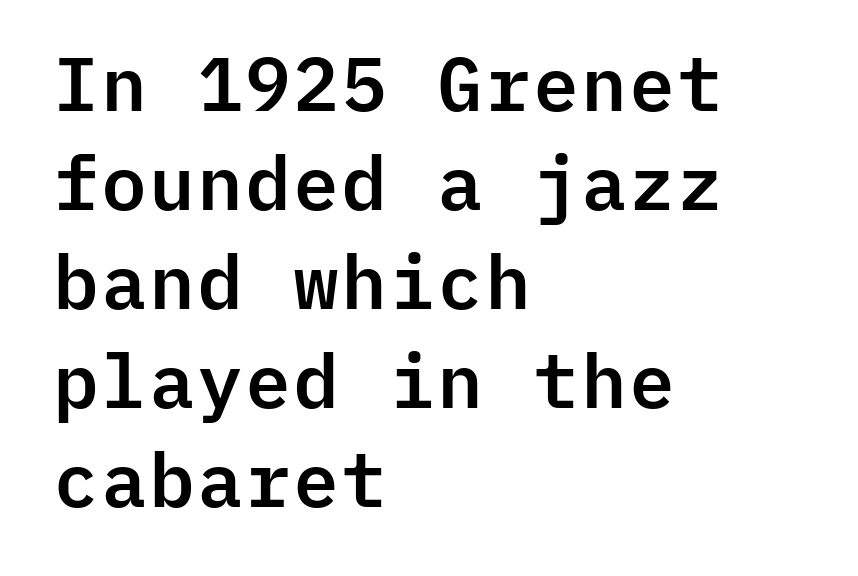
Compared with typical paragraphs, the rows here are spaced about the same. The horizontal fit of the characters is conventional and even. The characters display no serif detailing; their extremities are plain. Does the copy run flush right? No — it runs flush left. The specimen omits any rule beneath the text block's lines. The letters march in equal steps, a hallmark of fixed-pitch type.
